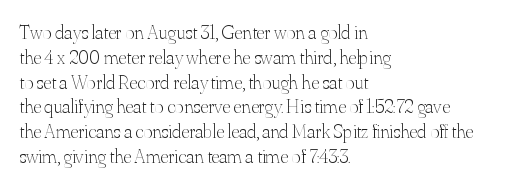
Q: Is the text bold? A: No.
Q: Is the text italic (slanted)? A: No, it is upright.
Q: Is the text underlined? A: No.
Q: How is the paragraph aligned? A: Left-aligned.
Q: Is the spacing between letters normal or unusually wide? A: Normal.
